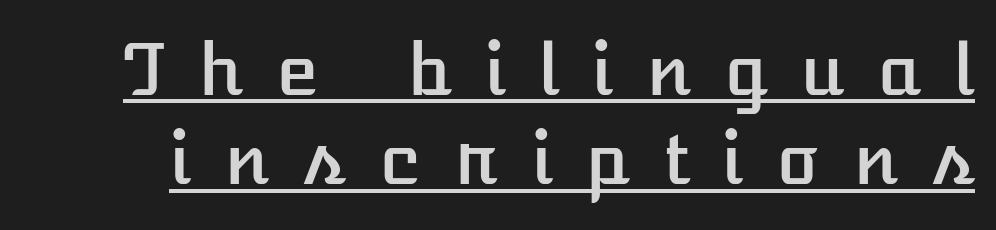
{"italic": "no", "width": "normal", "stroke_contrast": "low", "x_height": "medium", "monospaced": "no", "underline": "yes", "line_spacing": "normal", "line_spacing_ratio": 1.26, "letter_spacing": "wide", "letter_spacing_em": 0.46, "glyph_px": 71}
